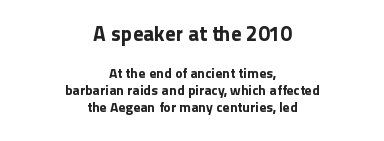
The image shows 21 px text type, upright; set centered, line spacing 1.2x, normal letter spacing, not underlined; the first (top) block is 1.5x larger.
